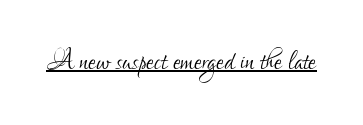
The image shows 34 px light, condensed sans-serif type; set normal letter spacing, underlined; low stroke contrast and a small x-height.
